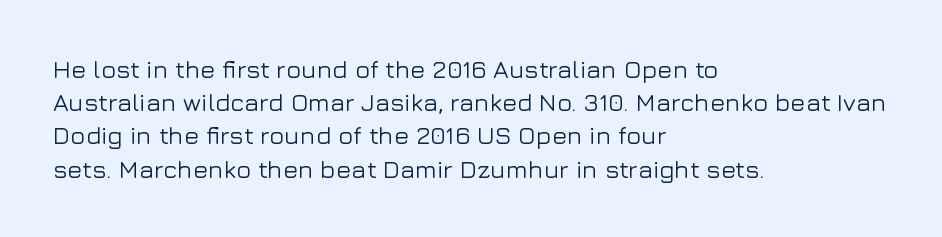
Students, observe: this is what conventionally led text looks like. Look at the tracking — it's just the regular setting, nothing added. The paragraph has a hard left edge and a soft right edge. Check under the words: just untouched page. The lettering holds an erect, upright posture throughout.
